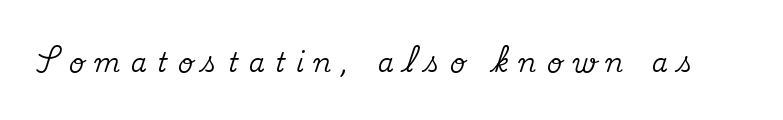
{"underline": "no", "letter_spacing": "wide", "letter_spacing_em": 0.4, "glyph_px": 26}
